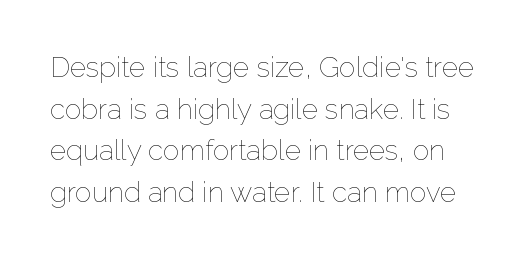
Q: Is the text bold? A: No.
Q: Is the text italic (slanted)? A: No, it is upright.
Q: Is the text underlined? A: No.
Q: Is the spacing between letters normal or unusually wide? A: Normal.
Q: Is the spacing between lines tight, normal or loose? A: Normal.
Q: Width (condensed, normal, or wide)? A: Normal.
Q: Stroke contrast? A: Low.
Q: x-height? A: Medium.
Q: Monospaced? A: No.
